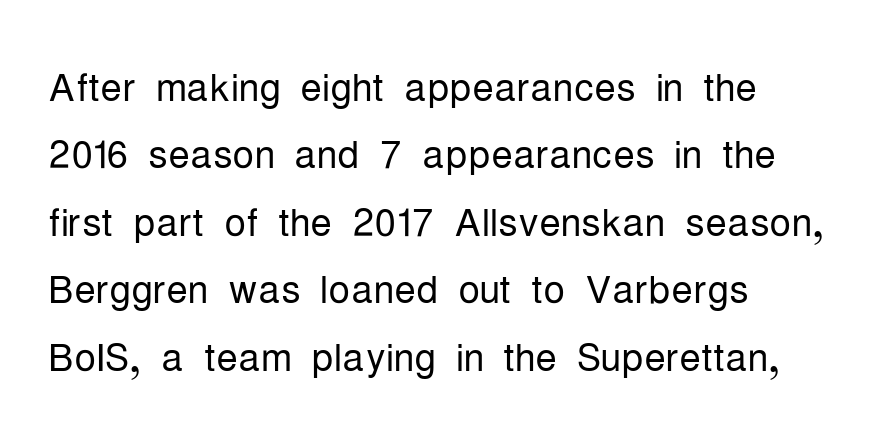
Typographically, this falls in the sans-serif category. Standard letterfit; no display-style spreading of the glyphs. The cut favours lightness, reaching ordinary text weight at its darkest. Casual observation: everything's shoved over to the left. Unlike italic type, these characters show no tilt at all. The specimen omits any rule beneath the text block's lines.
